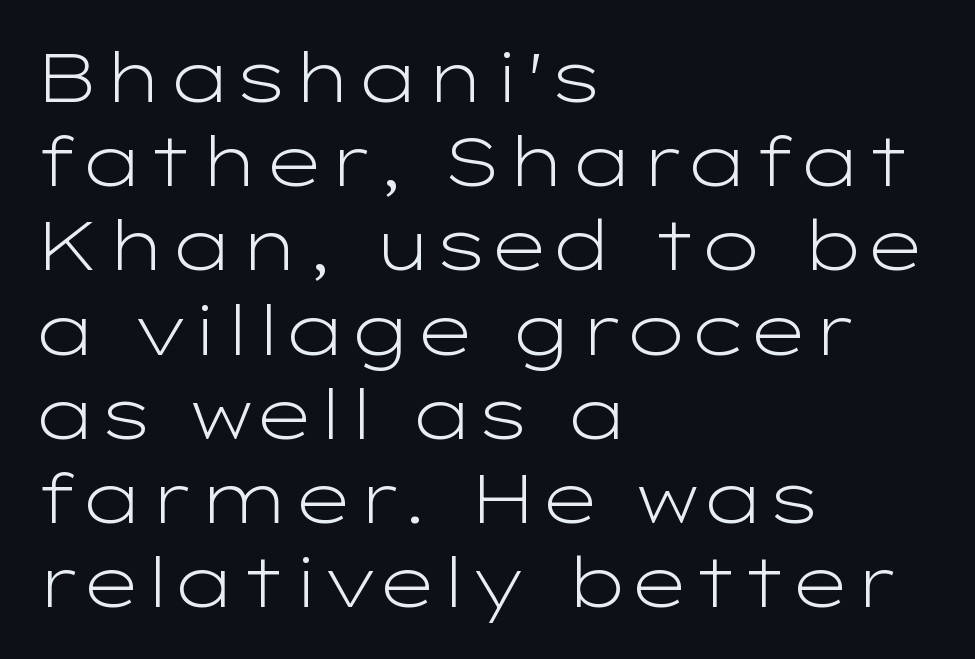
The image shows 69 px light, wide sans-serif type, upright; set left-aligned, line spacing 1.22x, normal letter spacing, not underlined; low stroke contrast and a medium x-height.
